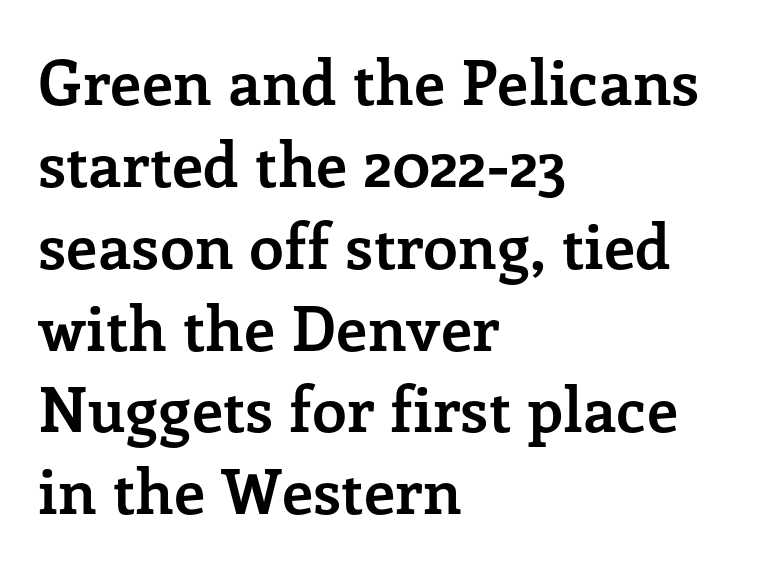
{"serif": "yes", "italic": "no", "bold": "yes", "weight": "semibold", "width": "normal", "stroke_contrast": "low", "x_height": "medium", "monospaced": "no", "underline": "no", "align": "left", "line_spacing": "normal", "line_spacing_ratio": 1.32, "letter_spacing": "normal", "letter_spacing_em": 0.0, "glyph_px": 62}
